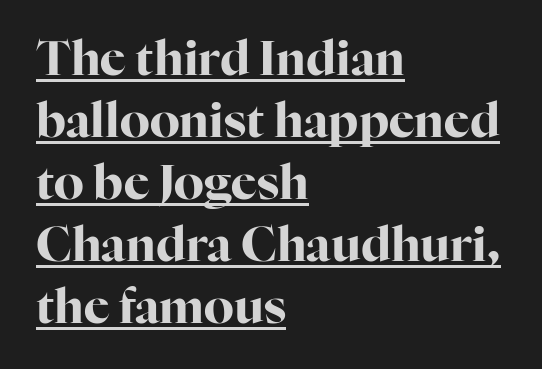
{"serif": "yes", "italic": "no", "bold": "yes", "weight": "bold", "width": "normal", "stroke_contrast": "high", "x_height": "medium", "monospaced": "no", "underline": "yes", "align": "left", "line_spacing": "normal", "line_spacing_ratio": 1.29, "letter_spacing": "normal", "letter_spacing_em": 0.0, "glyph_px": 48}
